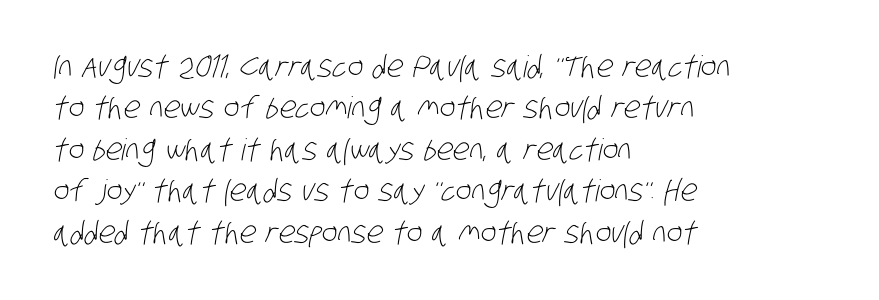
{"serif": "no", "bold": "no", "weight": "light", "width": "condensed", "stroke_contrast": "low", "x_height": "large", "monospaced": "no", "underline": "no", "align": "left", "line_spacing": "normal", "line_spacing_ratio": 1.38, "letter_spacing": "normal", "letter_spacing_em": 0.0, "glyph_px": 30}
